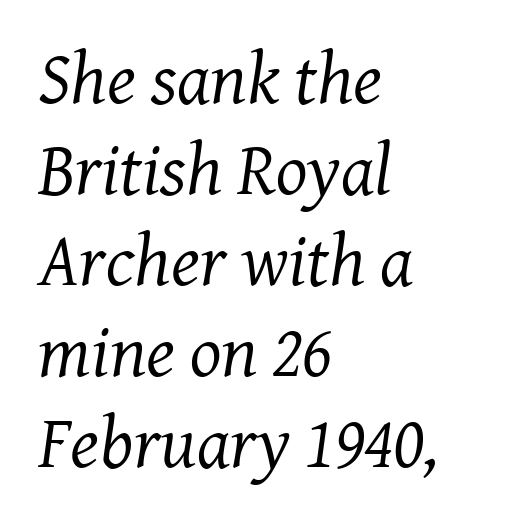
Q: Is the text bold? A: No.
Q: Is the text italic (slanted)? A: Yes, it leans right by about 8 degrees.
Q: Is the typeface a serif or a sans-serif typeface? A: Serif.
Q: Is the text underlined? A: No.
Q: How is the paragraph aligned? A: Left-aligned.
Q: Is the spacing between letters normal or unusually wide? A: Normal.
Q: Width (condensed, normal, or wide)? A: Normal.
Q: Stroke contrast? A: Medium.
Q: x-height? A: Medium.
Q: Monospaced? A: No.
